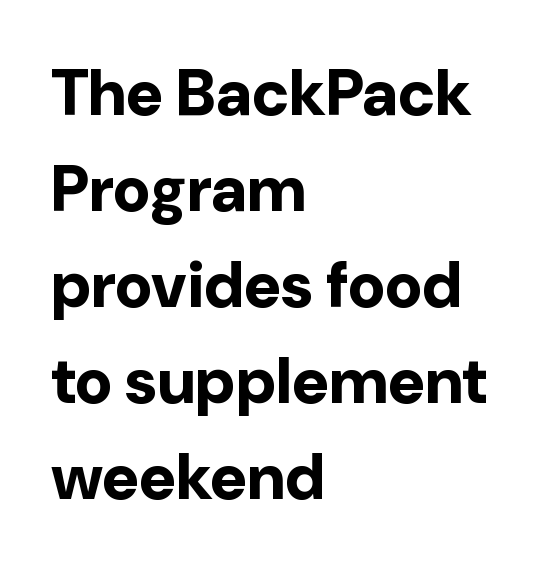
Students, this is bold: see how much ink each stroke carries. The typesetter chose a ragged-right arrangement here. The type is set solid horizontally, with unmodified tracking. No word sits above an underline. Rendered with straight, roman letterforms.
